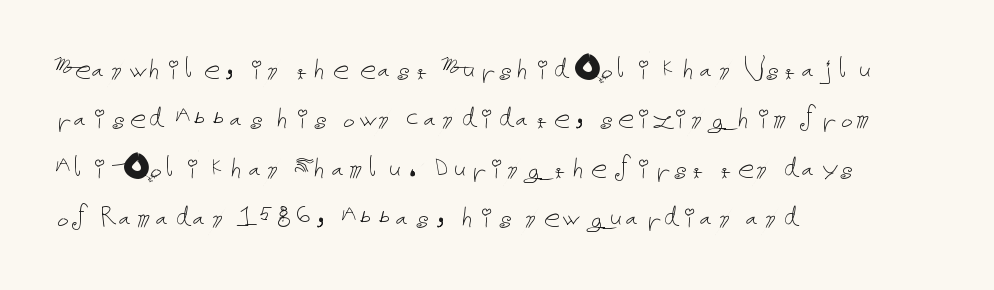
Caption: standard tracking, unaltered. Quick note: not italic, upright. Underline: absent. The face looks like a standard text weight, possibly lighter.
